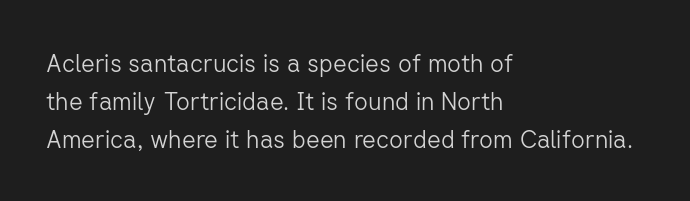
The image shows 24 px text type, upright; set left-aligned, normal line spacing (1.58x), normal letter spacing, not underlined.
